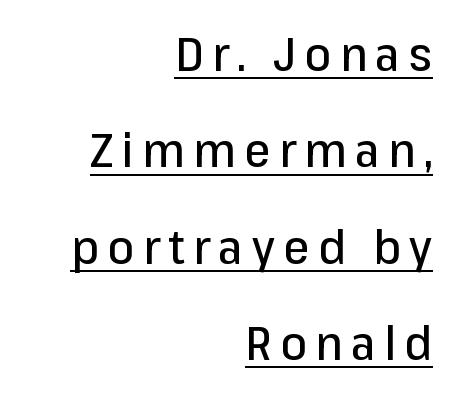
{"serif": "no", "italic": "no", "width": "normal", "stroke_contrast": "low", "x_height": "medium", "monospaced": "no", "underline": "yes", "align": "right", "line_spacing": "loose", "line_spacing_ratio": 2.05, "glyph_px": 47}
